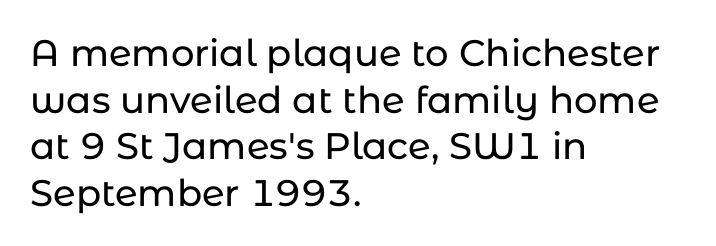
Beneath every word, the page is bare. Ordinary non-slanted type is in use. Do the characters align in a grid? No, the font is proportional. Is the letter spacing exaggerated? No — it looks like the ordinary default. The block of text has a typical density, with ordinary space between rows. Regarding serifs, this sample does without them.
